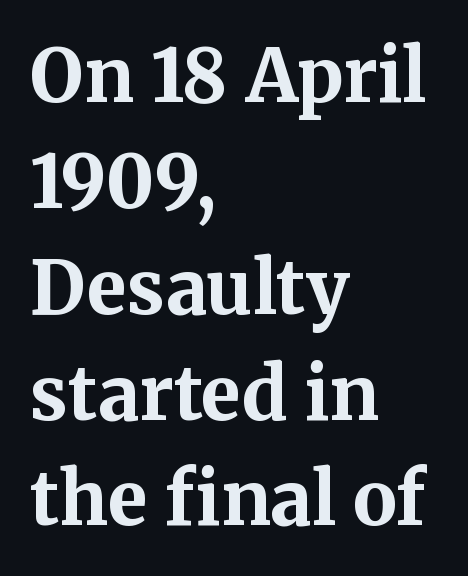
{"serif": "yes", "italic": "no", "bold": "yes", "weight": "bold", "width": "normal", "stroke_contrast": "medium", "x_height": "medium", "monospaced": "no", "underline": "no", "align": "left", "line_spacing": "normal", "line_spacing_ratio": 1.45, "letter_spacing": "normal", "letter_spacing_em": 0.0, "glyph_px": 73}
